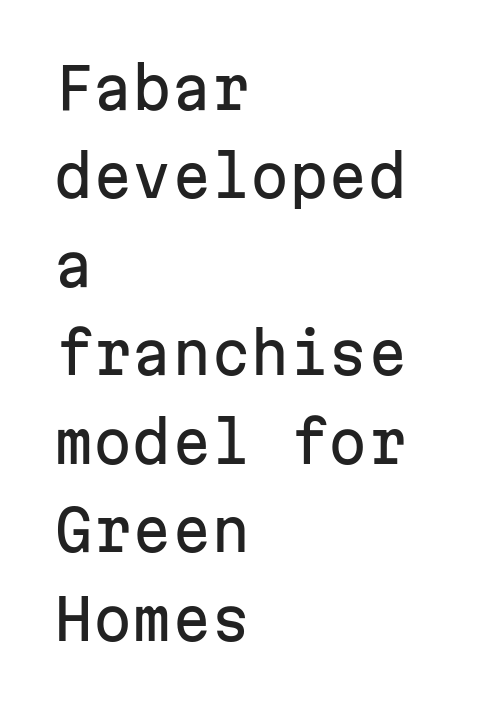
{"serif": "no", "italic": "no", "width": "normal", "stroke_contrast": "low", "x_height": "medium", "monospaced": "yes", "underline": "no", "align": "left", "line_spacing": "normal", "line_spacing_ratio": 1.58, "letter_spacing": "normal", "letter_spacing_em": 0.0, "glyph_px": 56}
